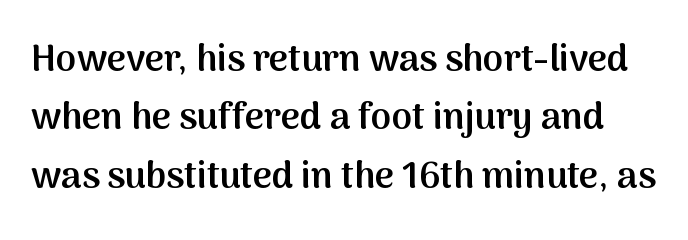
The image shows 37 px semibold sans-serif type, upright; set normal line spacing (1.58x), normal letter spacing, not underlined; medium stroke contrast and a medium x-height.
